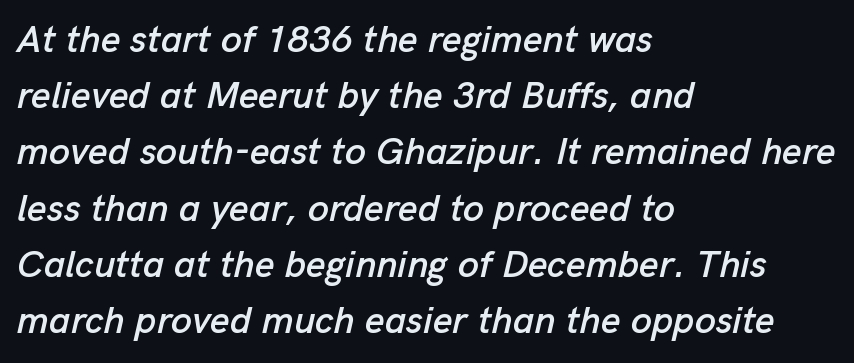
Nobody drew a line under any word here. Each line starts at the same left margin while the right side varies. A typesetter would call this proportional, since set widths differ per character. The rendering keeps characters at their native spacing.
